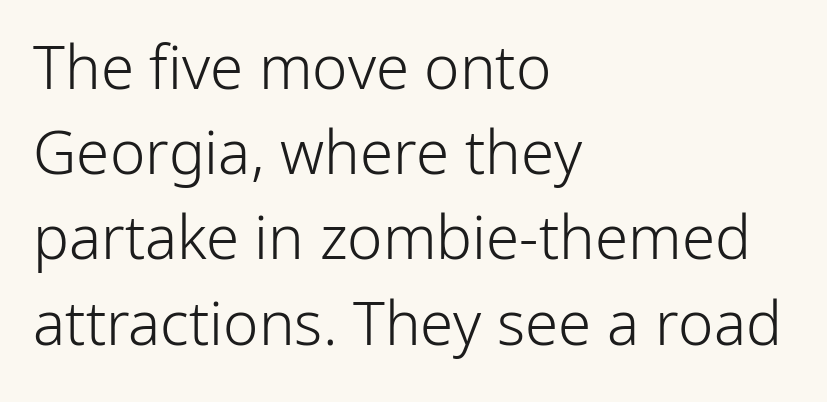
Q: Is the text bold? A: No.
Q: Is the text italic (slanted)? A: No, it is upright.
Q: Is the typeface a serif or a sans-serif typeface? A: Sans-serif.
Q: Is the text underlined? A: No.
Q: How is the paragraph aligned? A: Left-aligned.
Q: Is the spacing between letters normal or unusually wide? A: Normal.
Q: Is the spacing between lines tight, normal or loose? A: Normal.
Q: Width (condensed, normal, or wide)? A: Normal.
Q: Stroke contrast? A: Low.
Q: x-height? A: Medium.
Q: Monospaced? A: No.
